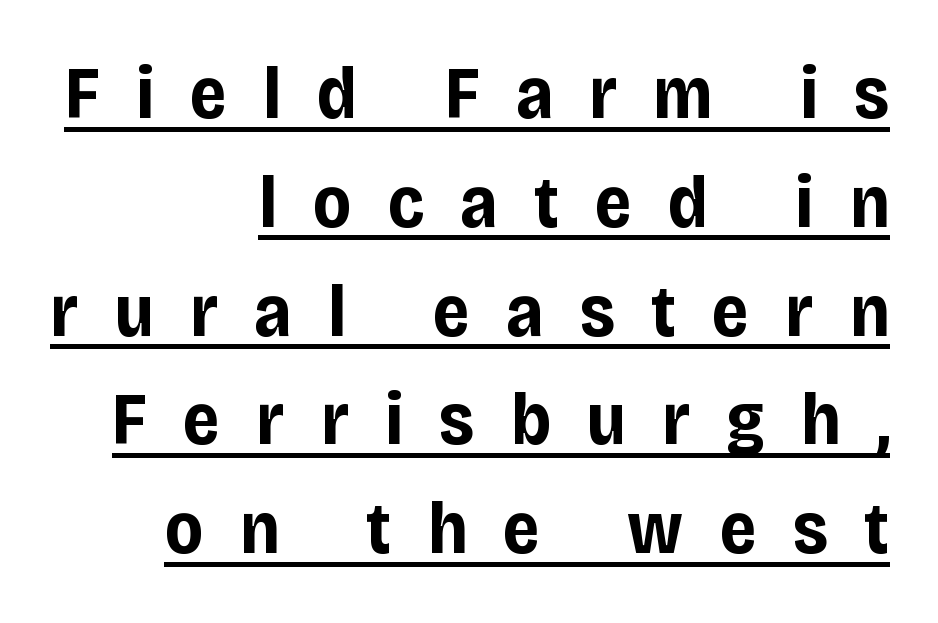
The image shows 74 px bold, condensed sans-serif type, upright; set right-aligned, normal line spacing (1.47x), unusually wide letter spacing (+0.49 em), underlined; low stroke contrast and a large x-height.
